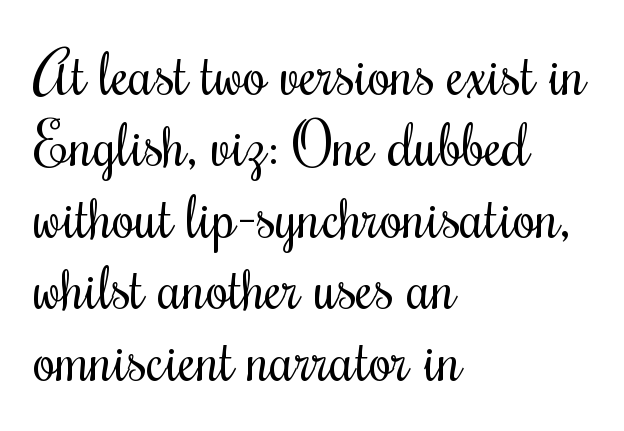
Q: Is the text bold? A: No.
Q: Is the text italic (slanted)? A: Yes.
Q: Is the text underlined? A: No.
Q: How is the paragraph aligned? A: Left-aligned.
Q: Is the spacing between letters normal or unusually wide? A: Normal.
Q: Width (condensed, normal, or wide)? A: Condensed.
Q: Stroke contrast? A: Medium.
Q: x-height? A: Small.
Q: Monospaced? A: No.
